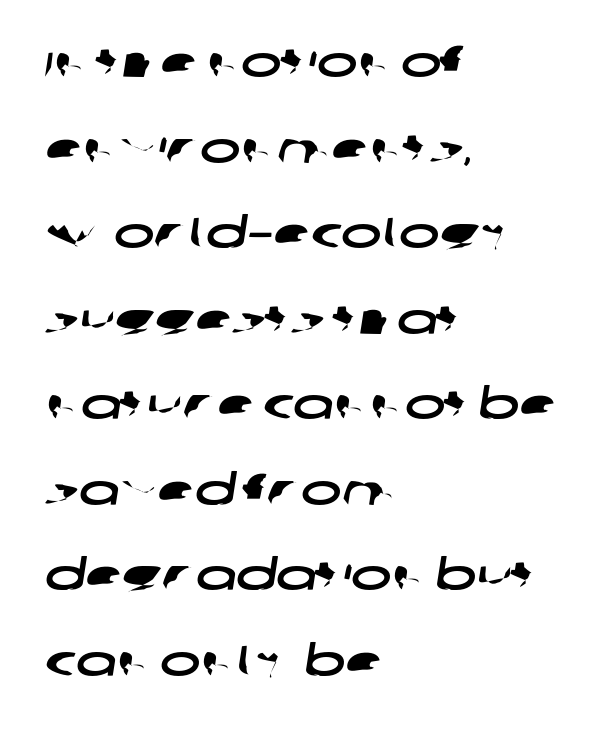
Q: Is the typeface a serif or a sans-serif typeface? A: Sans-serif.
Q: Is the text underlined? A: No.
Q: How is the paragraph aligned? A: Left-aligned.
Q: Is the spacing between letters normal or unusually wide? A: Normal.
Q: Is the spacing between lines tight, normal or loose? A: Loose.
Q: Width (condensed, normal, or wide)? A: Wide.
Q: Stroke contrast? A: Low.
Q: x-height? A: Large.
Q: Monospaced? A: No.
